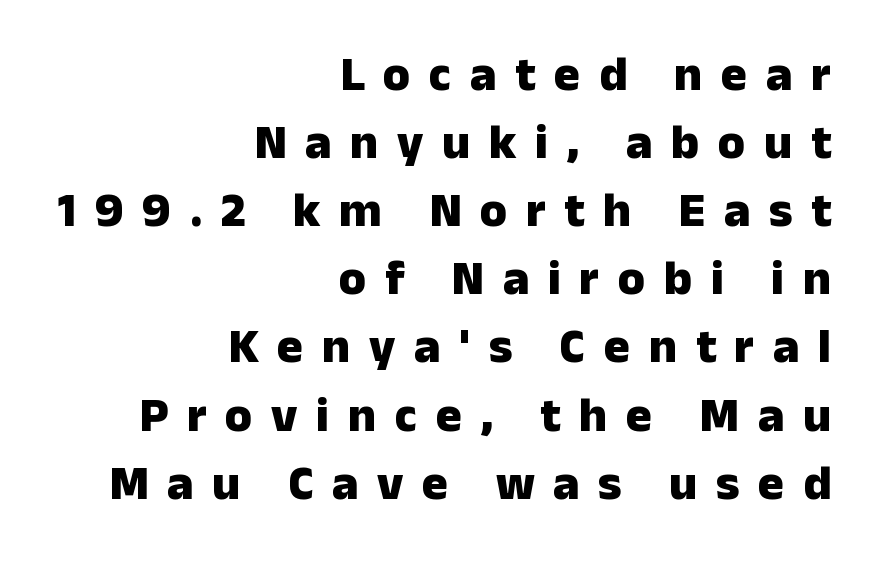
{"serif": "no", "italic": "no", "bold": "yes", "weight": "heavy", "width": "normal", "stroke_contrast": "low", "x_height": "medium", "monospaced": "no", "underline": "no", "align": "right", "line_spacing": "normal", "line_spacing_ratio": 1.39, "letter_spacing": "wide", "letter_spacing_em": 0.38, "glyph_px": 49}
